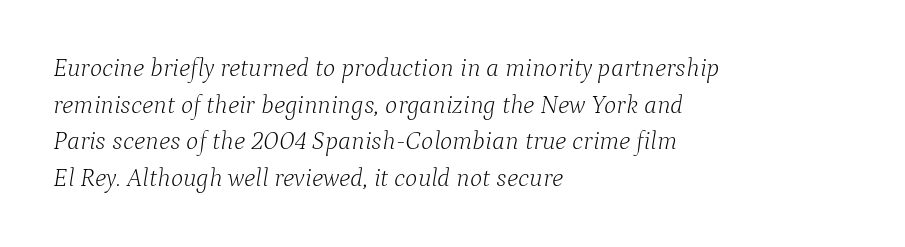
{"italic": "yes", "lean": "right", "slant_degrees": 9, "bold": "no", "underline": "no", "align": "left", "line_spacing": "normal", "line_spacing_ratio": 1.41, "letter_spacing": "normal", "letter_spacing_em": 0.0, "glyph_px": 26}
